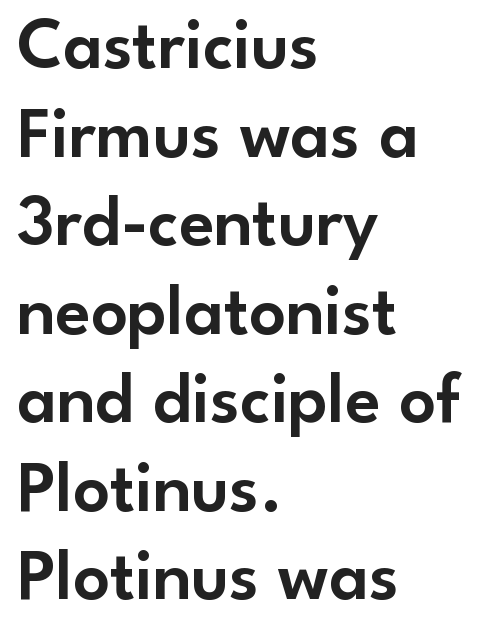
The image shows 72 px sans-serif type, upright; set left-aligned, line spacing 1.23x, normal letter spacing, not underlined; low stroke contrast and a small x-height.
